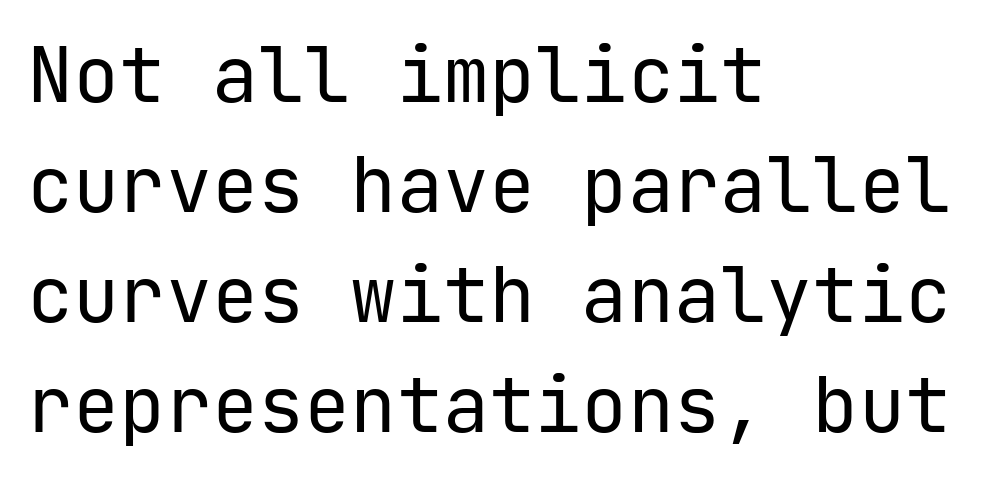
The image shows 77 px regular-weight sans-serif type, upright, monospaced; set left-aligned, normal line spacing (1.43x), normal letter spacing, not underlined; low stroke contrast and a medium x-height.
